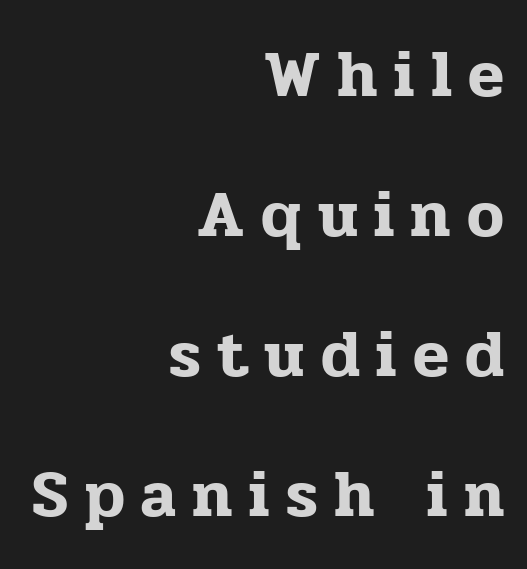
Q: Is the text italic (slanted)? A: No, it is upright.
Q: Is the typeface a serif or a sans-serif typeface? A: Serif.
Q: Is the text underlined? A: No.
Q: How is the paragraph aligned? A: Right-aligned.
Q: Is the spacing between letters normal or unusually wide? A: Unusually wide.
Q: Is the spacing between lines tight, normal or loose? A: Loose.
Q: Width (condensed, normal, or wide)? A: Normal.
Q: Stroke contrast? A: Low.
Q: x-height? A: Medium.
Q: Monospaced? A: No.
